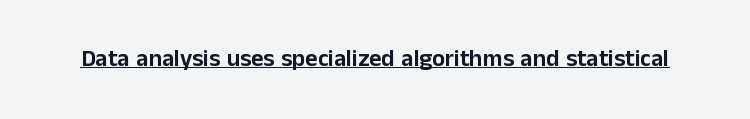
The image shows 24 px text type, upright; set normal letter spacing, underlined.
